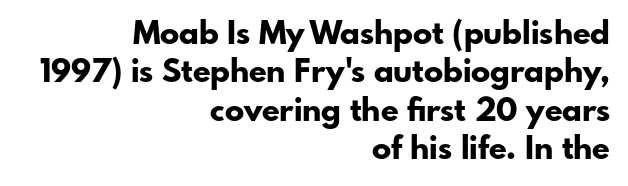
The image shows 32 px bold sans-serif type, upright; set right-aligned, line spacing 1.2x, normal letter spacing, not underlined; low stroke contrast and a small x-height.
